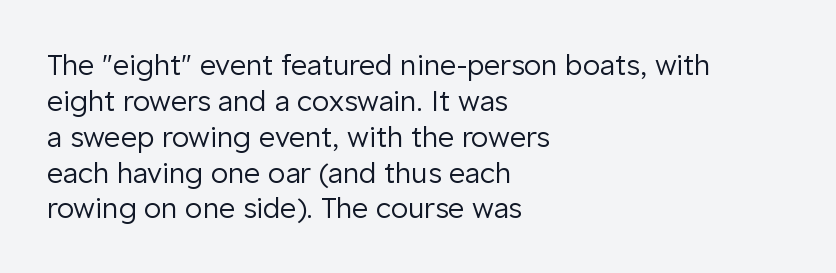
{"serif": "no", "italic": "no", "bold": "no", "weight": "regular", "width": "normal", "stroke_contrast": "low", "x_height": "medium", "monospaced": "no", "underline": "no", "align": "left", "line_spacing": "normal", "line_spacing_ratio": 1.28, "letter_spacing": "normal", "letter_spacing_em": 0.0, "glyph_px": 28}
